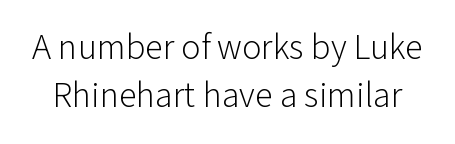
{"serif": "no", "italic": "no", "bold": "no", "weight": "light", "width": "normal", "stroke_contrast": "low", "x_height": "medium", "monospaced": "no", "underline": "no", "line_spacing": "normal", "line_spacing_ratio": 1.33, "letter_spacing": "normal", "letter_spacing_em": 0.0, "glyph_px": 36}
